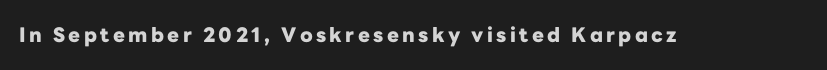
{"italic": "no", "bold": "yes", "underline": "no", "glyph_px": 20}
